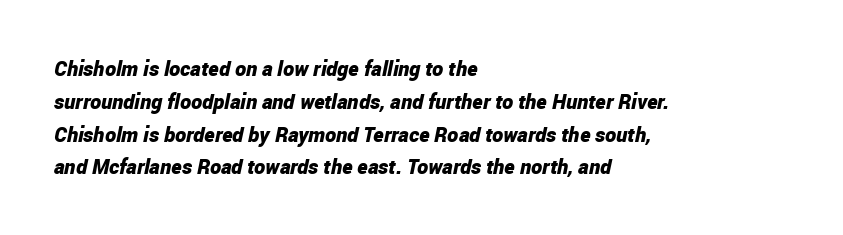
Q: Is the text bold? A: Yes.
Q: Is the text italic (slanted)? A: Yes, it leans right by about 12 degrees.
Q: Is the text underlined? A: No.
Q: How is the paragraph aligned? A: Left-aligned.
Q: Is the spacing between letters normal or unusually wide? A: Normal.
Q: Is the spacing between lines tight, normal or loose? A: Normal.
